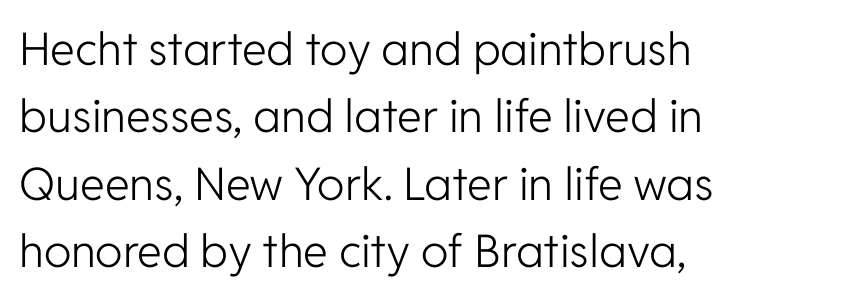
Q: Is the text bold? A: No.
Q: Is the text italic (slanted)? A: No, it is upright.
Q: Is the typeface a serif or a sans-serif typeface? A: Sans-serif.
Q: Is the text underlined? A: No.
Q: How is the paragraph aligned? A: Left-aligned.
Q: Is the spacing between letters normal or unusually wide? A: Normal.
Q: Is the spacing between lines tight, normal or loose? A: Normal.
Q: Width (condensed, normal, or wide)? A: Normal.
Q: Stroke contrast? A: Low.
Q: x-height? A: Medium.
Q: Monospaced? A: No.
